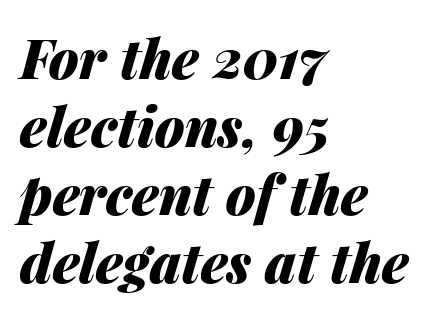
Q: Is the text bold? A: Yes.
Q: Is the text italic (slanted)? A: Yes, it leans right by about 14 degrees.
Q: Is the text underlined? A: No.
Q: How is the paragraph aligned? A: Left-aligned.
Q: Is the spacing between letters normal or unusually wide? A: Normal.
Q: Is the spacing between lines tight, normal or loose? A: Normal.
Q: Width (condensed, normal, or wide)? A: Normal.
Q: Stroke contrast? A: Medium.
Q: x-height? A: Medium.
Q: Monospaced? A: No.
